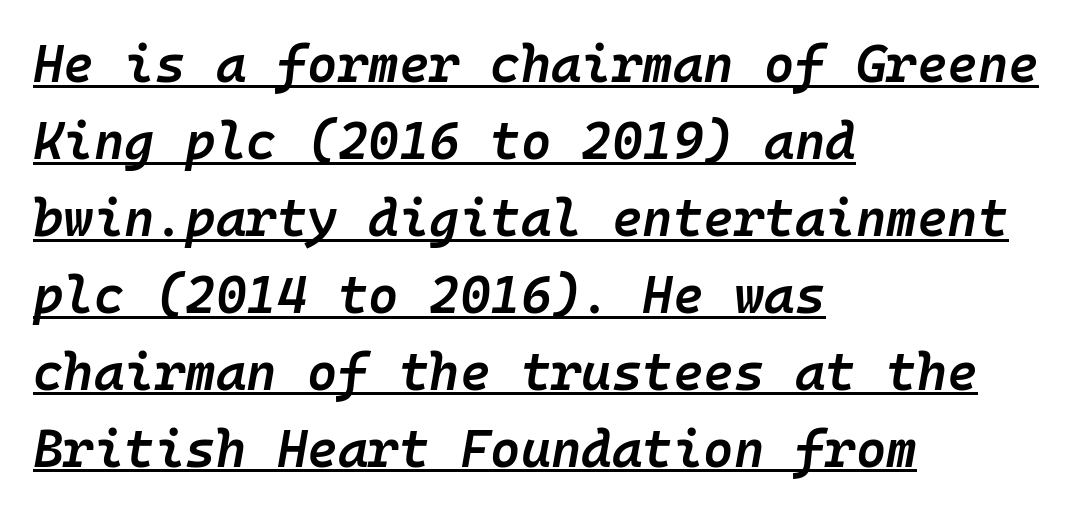
{"italic": "yes", "lean": "right", "slant_degrees": 10, "bold": "semi", "weight": "semibold", "width": "normal", "stroke_contrast": "low", "x_height": "medium", "monospaced": "yes", "underline": "yes", "align": "left", "line_spacing": "normal", "line_spacing_ratio": 1.48, "letter_spacing": "normal", "letter_spacing_em": 0.0, "glyph_px": 52}
